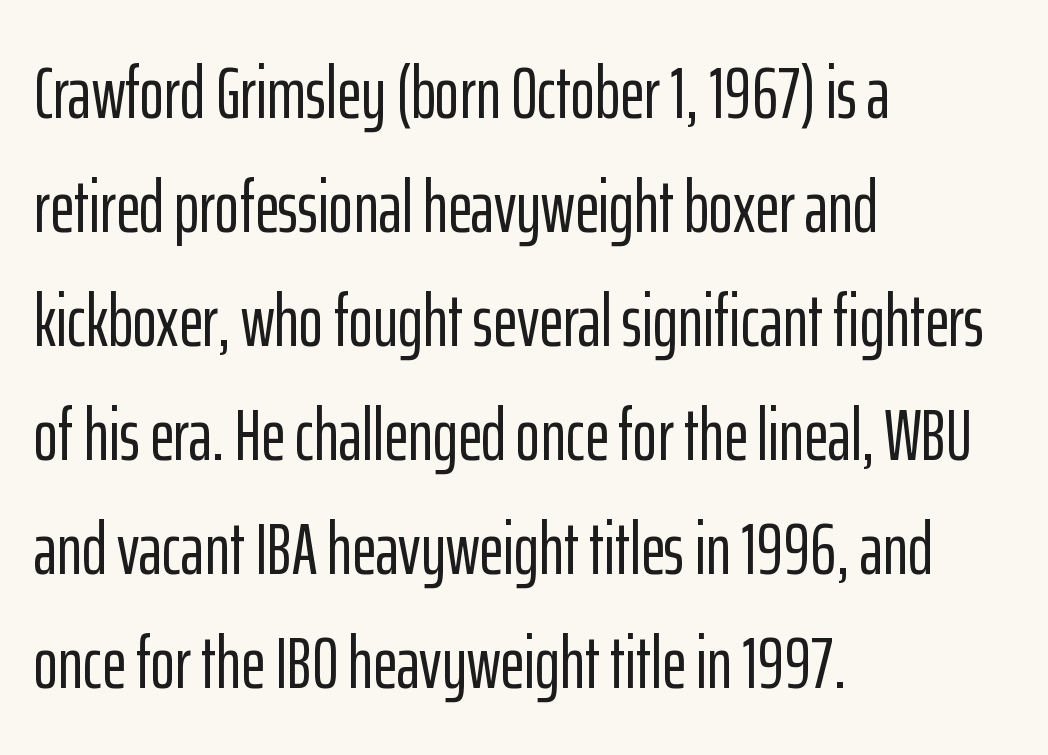
The image shows 74 px condensed sans-serif type, upright; set left-aligned, normal line spacing (1.54x), normal letter spacing, not underlined; low stroke contrast and a medium x-height.
